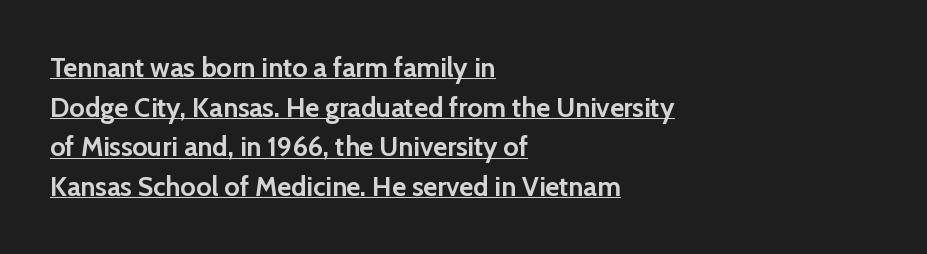
Q: Is the text bold? A: Yes.
Q: Is the text italic (slanted)? A: No, it is upright.
Q: Is the text underlined? A: Yes.
Q: How is the paragraph aligned? A: Left-aligned.
Q: Is the spacing between letters normal or unusually wide? A: Normal.
Q: Is the spacing between lines tight, normal or loose? A: Normal.
